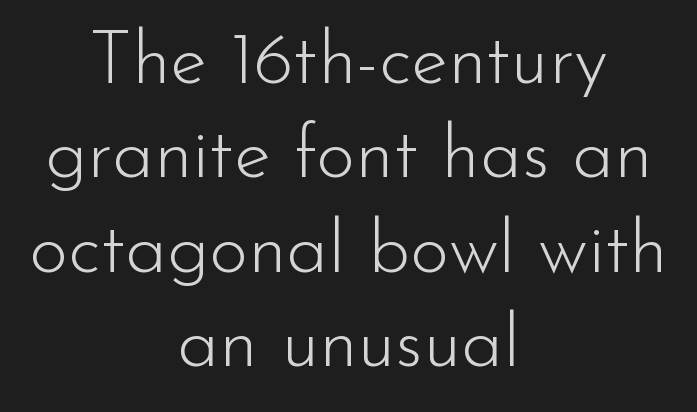
Q: Is the text bold? A: No.
Q: Is the text italic (slanted)? A: No, it is upright.
Q: Is the typeface a serif or a sans-serif typeface? A: Sans-serif.
Q: Is the text underlined? A: No.
Q: How is the paragraph aligned? A: Centered.
Q: Is the spacing between letters normal or unusually wide? A: Normal.
Q: Is the spacing between lines tight, normal or loose? A: Normal.
Q: Width (condensed, normal, or wide)? A: Normal.
Q: Stroke contrast? A: Low.
Q: x-height? A: Small.
Q: Monospaced? A: No.
